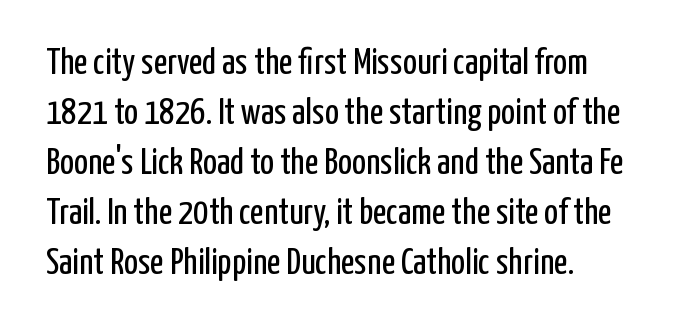
Typographically, this falls in the sans-serif category. The space beneath each line is pristine and unruled. Tracking value appears to be zero — textbook default spacing. A classic flush-left, rag-right setting is used for this passage. The lines sit at an ordinary, default distance from one another. The cut favours lightness, reaching ordinary text weight at its darkest.
